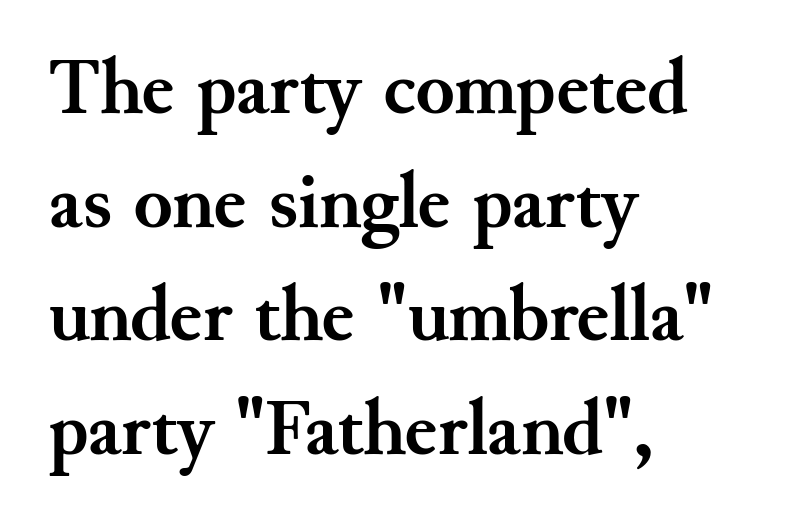
{"serif": "yes", "italic": "no", "bold": "yes", "weight": "semibold", "width": "normal", "stroke_contrast": "medium", "x_height": "small", "monospaced": "no", "underline": "no", "align": "left", "line_spacing": "normal", "line_spacing_ratio": 1.42, "letter_spacing": "normal", "letter_spacing_em": 0.0, "glyph_px": 80}
